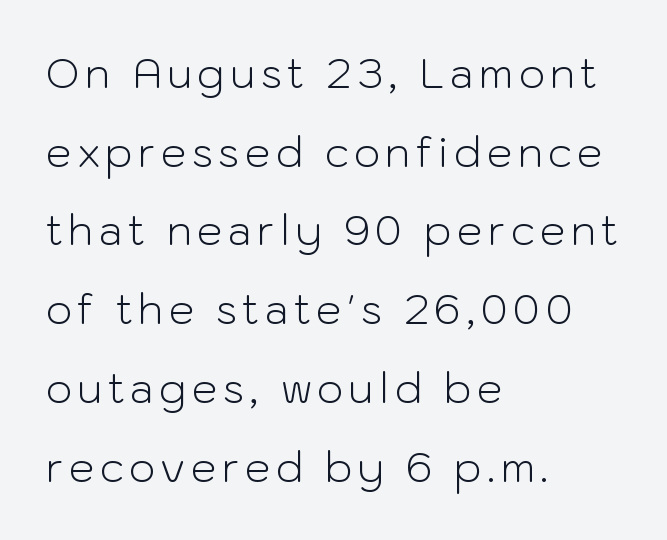
The image shows 41 px light sans-serif type, upright; set left-aligned, loose line spacing (1.92x), not underlined; low stroke contrast and a medium x-height.
